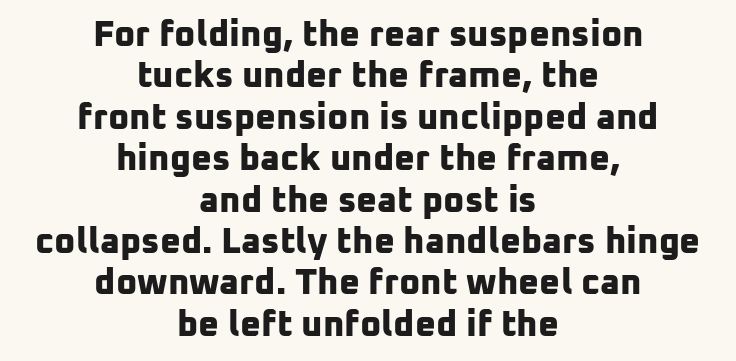
Q: Is the text bold? A: Yes.
Q: Is the typeface a serif or a sans-serif typeface? A: Sans-serif.
Q: Is the text underlined? A: No.
Q: How is the paragraph aligned? A: Centered.
Q: Is the spacing between letters normal or unusually wide? A: Normal.
Q: Is the spacing between lines tight, normal or loose? A: Tight.
Q: Width (condensed, normal, or wide)? A: Normal.
Q: Stroke contrast? A: Low.
Q: x-height? A: Medium.
Q: Monospaced? A: No.
